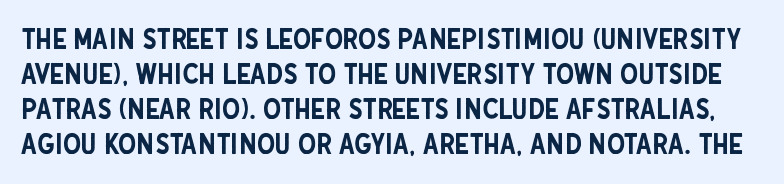
{"serif": "no", "italic": "no", "width": "condensed", "stroke_contrast": "low", "x_height": "large", "monospaced": "no", "underline": "no", "line_spacing_ratio": 1.21, "letter_spacing": "normal", "letter_spacing_em": 0.0, "glyph_px": 29}
